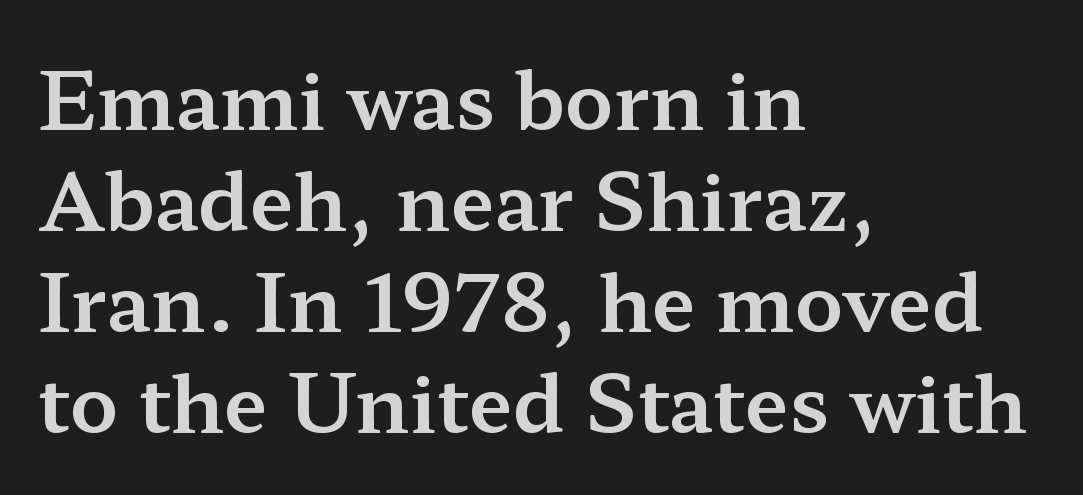
{"serif": "yes", "italic": "no", "width": "wide", "stroke_contrast": "medium", "x_height": "medium", "monospaced": "no", "underline": "no", "align": "left", "line_spacing": "normal", "line_spacing_ratio": 1.28, "letter_spacing": "normal", "letter_spacing_em": 0.0, "glyph_px": 79}
